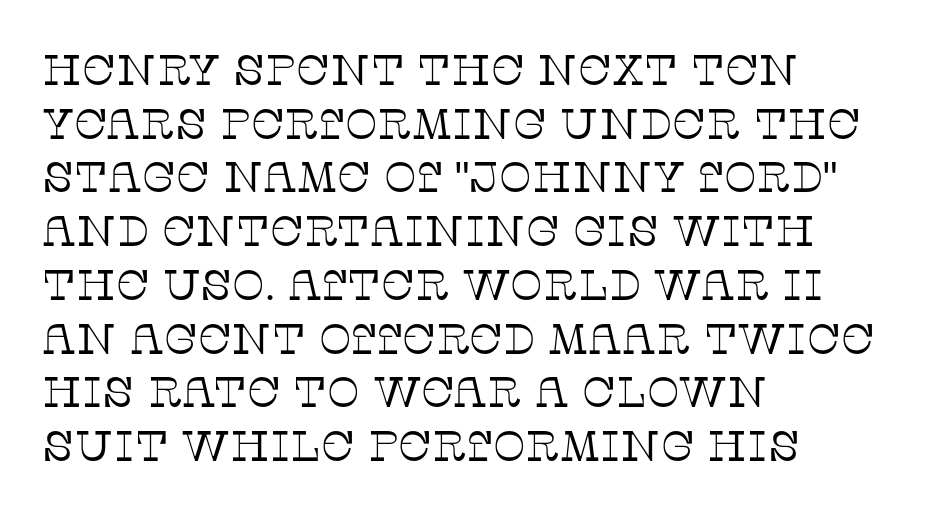
Q: Is the text bold? A: No.
Q: Is the text italic (slanted)? A: No, it is upright.
Q: Is the typeface a serif or a sans-serif typeface? A: Serif.
Q: Is the text underlined? A: No.
Q: How is the paragraph aligned? A: Left-aligned.
Q: Is the spacing between letters normal or unusually wide? A: Normal.
Q: Is the spacing between lines tight, normal or loose? A: Normal.
Q: Width (condensed, normal, or wide)? A: Normal.
Q: Stroke contrast? A: Low.
Q: x-height? A: Large.
Q: Monospaced? A: No.
